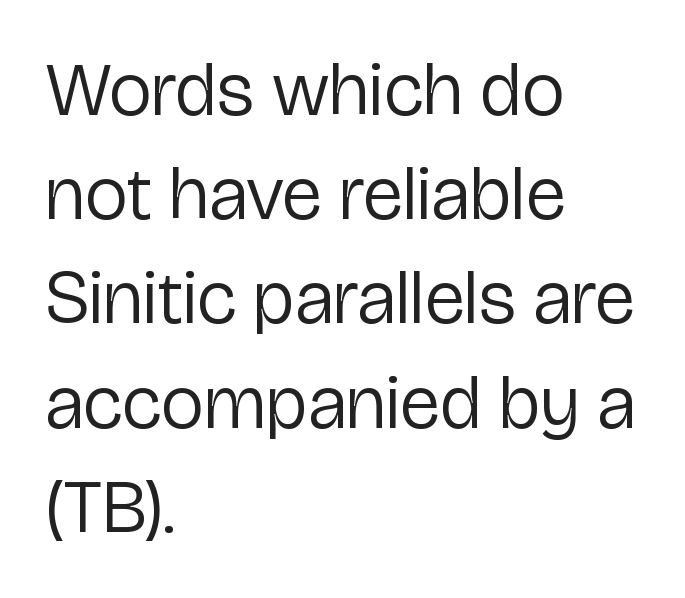
{"serif": "no", "italic": "no", "bold": "no", "weight": "regular", "width": "normal", "stroke_contrast": "low", "x_height": "medium", "monospaced": "no", "underline": "no", "align": "left", "line_spacing": "normal", "line_spacing_ratio": 1.39, "letter_spacing": "normal", "letter_spacing_em": 0.0, "glyph_px": 75}
